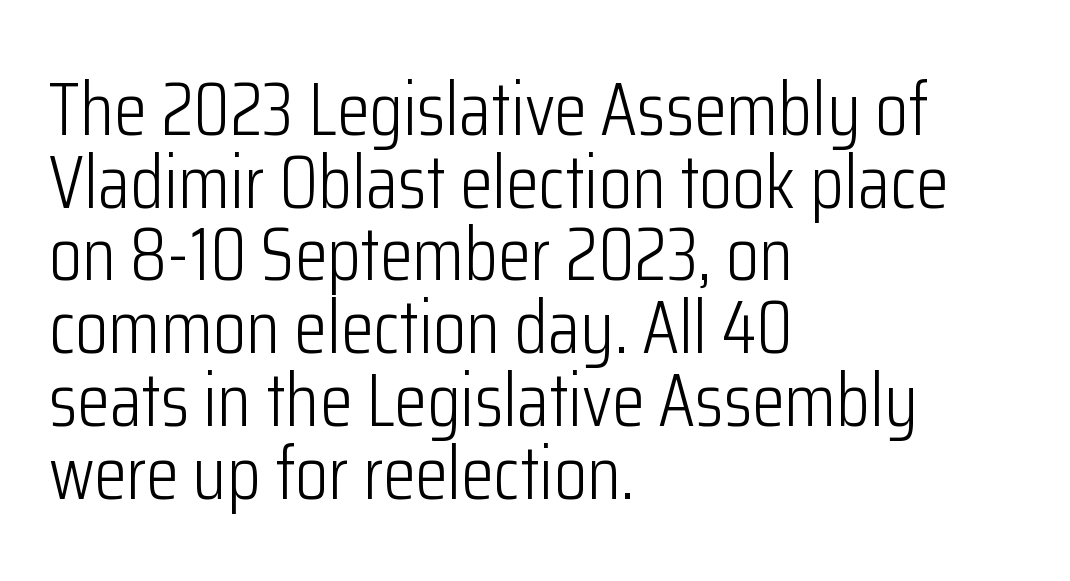
{"serif": "no", "italic": "no", "bold": "no", "weight": "light", "width": "condensed", "stroke_contrast": "low", "x_height": "medium", "monospaced": "no", "underline": "no", "align": "left", "line_spacing": "tight", "line_spacing_ratio": 0.97, "letter_spacing": "normal", "letter_spacing_em": 0.0, "glyph_px": 75}
